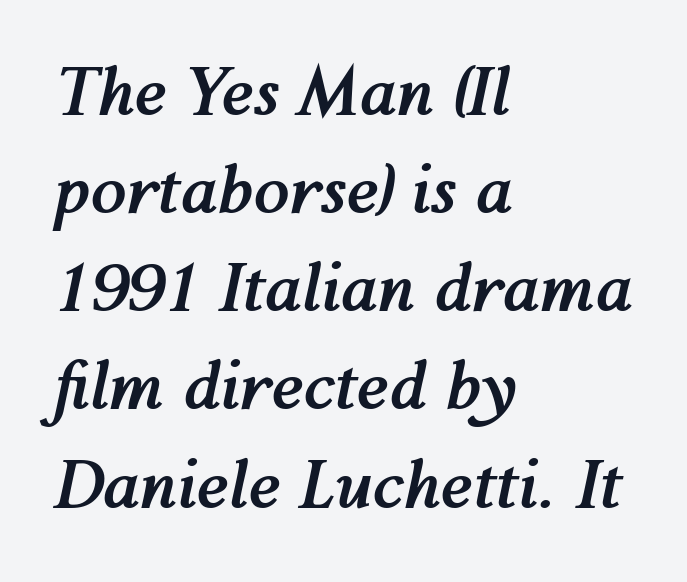
{"italic": "yes", "lean": "right", "slant_degrees": 12, "bold": "yes", "weight": "semibold", "width": "normal", "stroke_contrast": "medium", "x_height": "medium", "monospaced": "no", "underline": "no", "align": "left", "line_spacing": "normal", "line_spacing_ratio": 1.51, "letter_spacing": "normal", "letter_spacing_em": 0.0, "glyph_px": 65}
